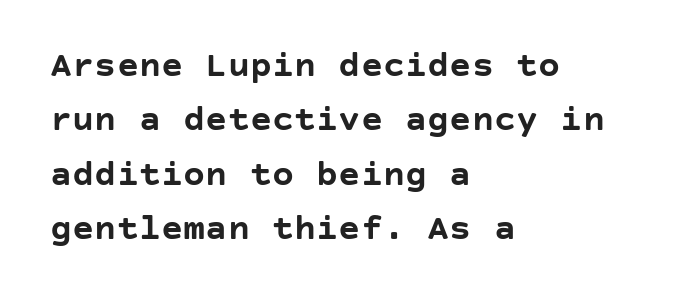
The image shows 37 px semibold sans-serif type, upright; set left-aligned, normal line spacing (1.47x), normal letter spacing, not underlined; low stroke contrast and a large x-height.
